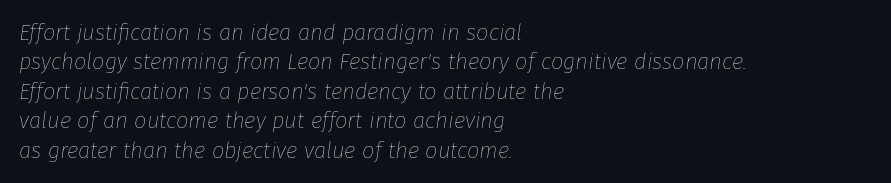
Q: Is the text bold? A: No.
Q: Is the text italic (slanted)? A: Yes, it leans right by about 8 degrees.
Q: Is the text underlined? A: No.
Q: How is the paragraph aligned? A: Left-aligned.
Q: Is the spacing between letters normal or unusually wide? A: Normal.
Q: Is the spacing between lines tight, normal or loose? A: Normal.
